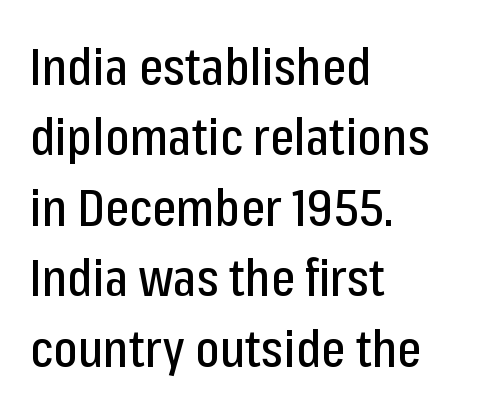
Q: Is the text italic (slanted)? A: No, it is upright.
Q: Is the typeface a serif or a sans-serif typeface? A: Sans-serif.
Q: Is the text underlined? A: No.
Q: How is the paragraph aligned? A: Left-aligned.
Q: Is the spacing between letters normal or unusually wide? A: Normal.
Q: Is the spacing between lines tight, normal or loose? A: Normal.
Q: Width (condensed, normal, or wide)? A: Condensed.
Q: Stroke contrast? A: Low.
Q: x-height? A: Medium.
Q: Monospaced? A: No.
